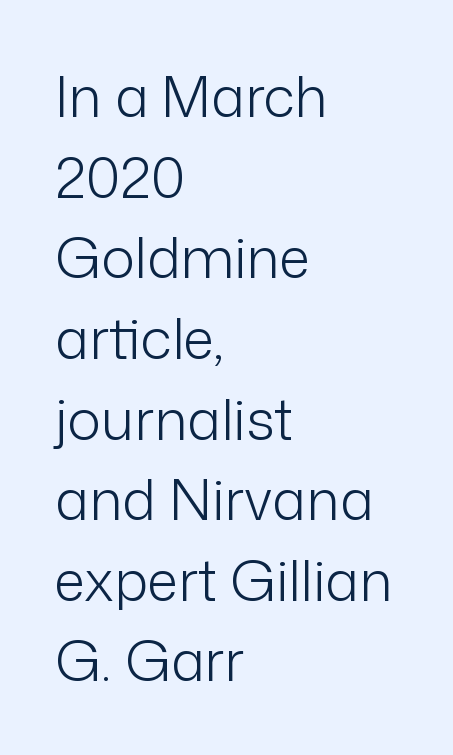
The type family on display is of the sans-serif kind. No word sits above an underline. Quick note: not italic, upright. A light-to-regular cut is what we see here.
